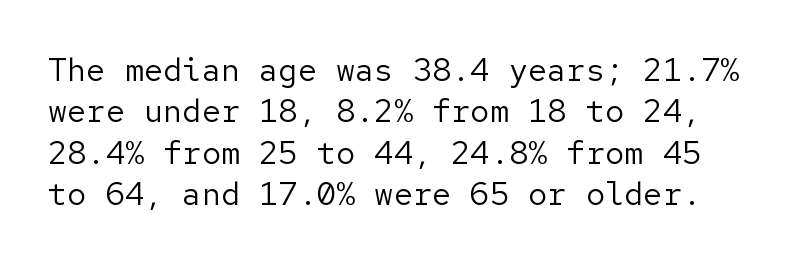
The space beneath each line is pristine and unruled. The strokes carry an ordinary text weight at most. Leading: standard. The face used here is a sans, in the tradition of grotesques and geometrics. In terms of posture, this sample is upright. Caption: standard tracking, unaltered.
